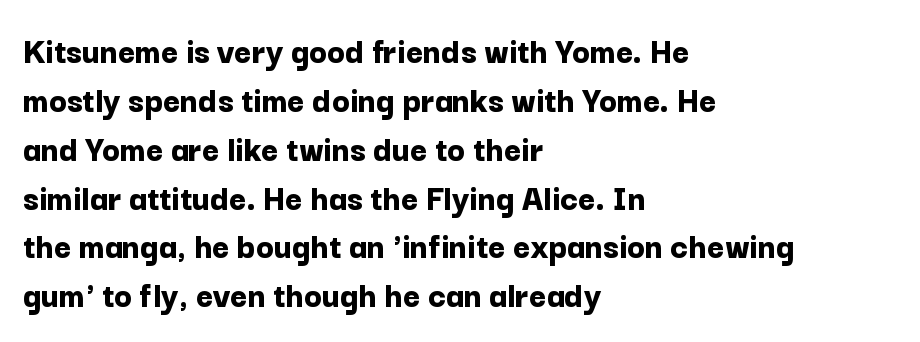
Nothing sits at the stroke ends, so this counts as sans-serif. Every row of glyphs begins at an identical x-position on the left. Compared with typical paragraphs, the rows here are spaced about the same. The face used here is rendered with its standard letterfit.
